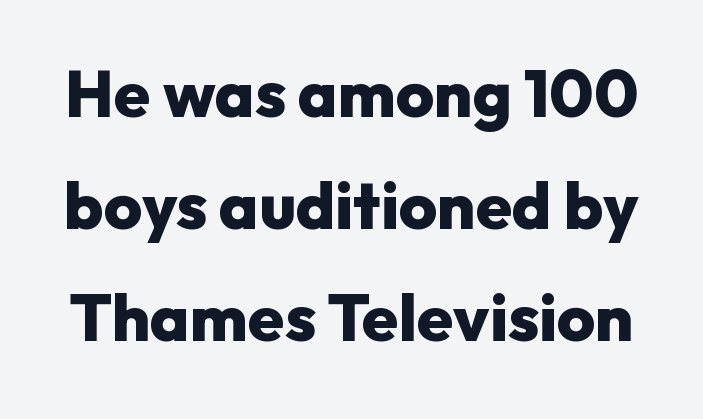
The image shows 66 px heavy sans-serif type, upright; set normal line spacing (1.7x), normal letter spacing, not underlined; low stroke contrast and a medium x-height.
